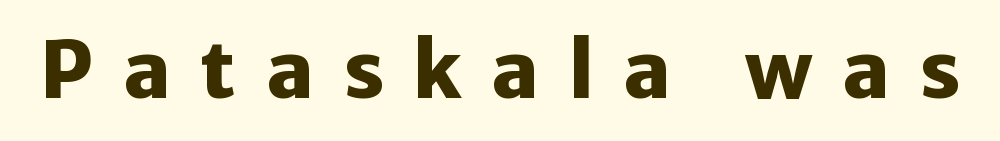
Regarding serifs, this sample does without them. Quick note: not italic, upright. The letterforms stand isolated, each surrounded by extra space. Emphasis by weight is at full strength: bold. You could not count columns in this text — the font is proportionally spaced. Letters rest on an invisible, unmarked baseline.
